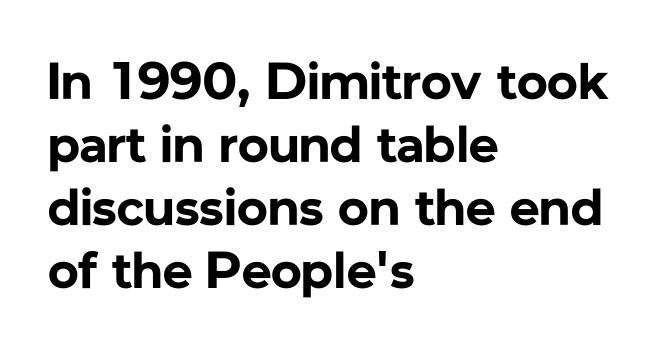
Q: Is the text bold? A: Yes.
Q: Is the text italic (slanted)? A: No, it is upright.
Q: Is the typeface a serif or a sans-serif typeface? A: Sans-serif.
Q: Is the text underlined? A: No.
Q: How is the paragraph aligned? A: Left-aligned.
Q: Is the spacing between letters normal or unusually wide? A: Normal.
Q: Width (condensed, normal, or wide)? A: Normal.
Q: Stroke contrast? A: Low.
Q: x-height? A: Medium.
Q: Monospaced? A: No.
